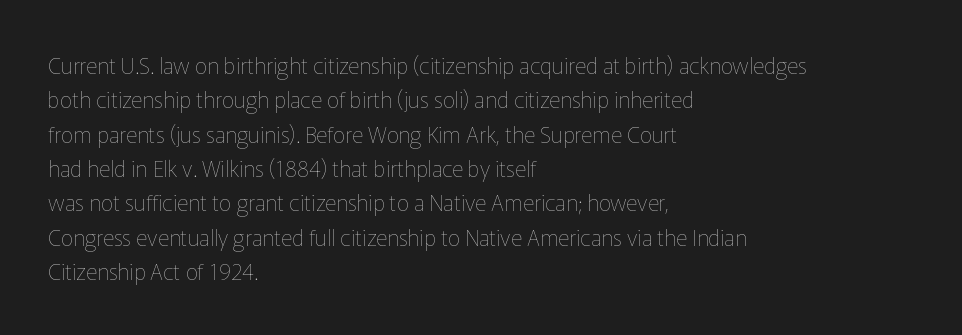
The image shows 22 px text type, upright; set left-aligned, normal line spacing (1.56x), normal letter spacing, not underlined.
